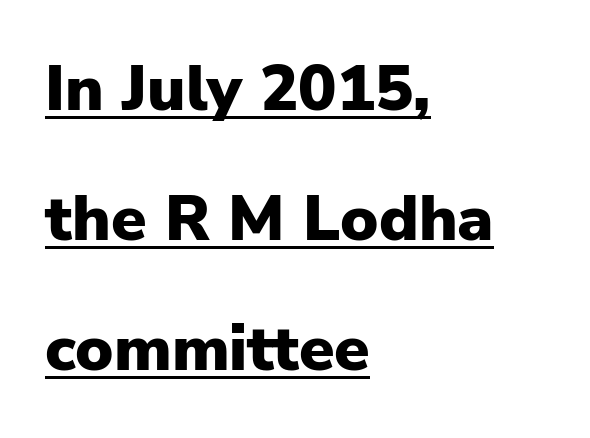
{"serif": "no", "italic": "no", "bold": "yes", "weight": "heavy", "width": "normal", "stroke_contrast": "low", "x_height": "medium", "monospaced": "no", "underline": "yes", "align": "left", "line_spacing": "loose", "line_spacing_ratio": 2.03, "letter_spacing": "normal", "letter_spacing_em": 0.0, "glyph_px": 64}
